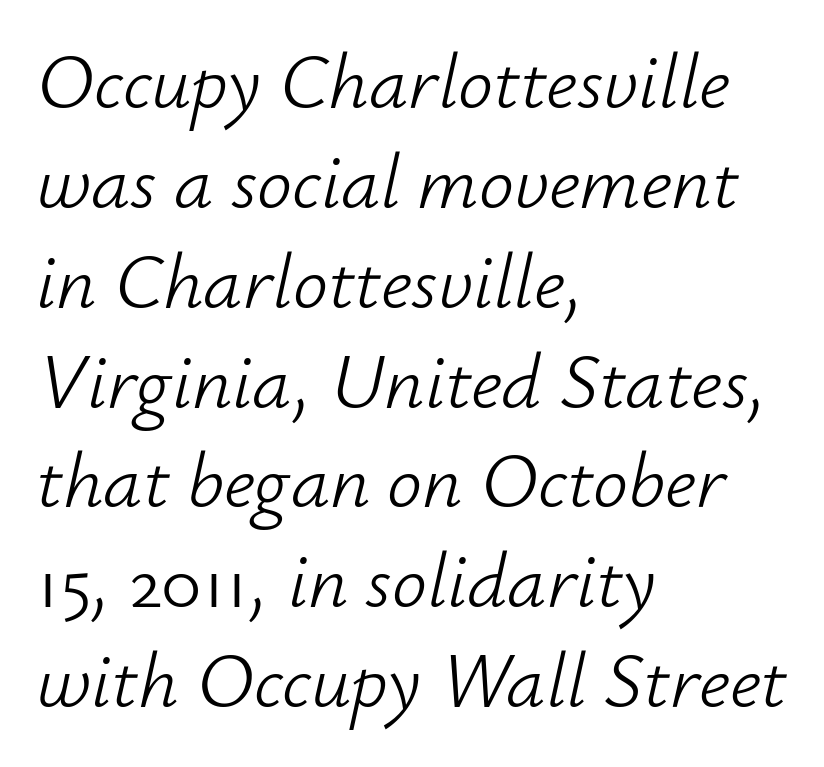
{"italic": "yes", "lean": "right", "slant_degrees": 12, "bold": "no", "weight": "light", "width": "normal", "stroke_contrast": "low", "x_height": "small", "monospaced": "no", "underline": "no", "align": "left", "line_spacing": "normal", "line_spacing_ratio": 1.28, "letter_spacing": "normal", "letter_spacing_em": 0.0, "glyph_px": 78}
